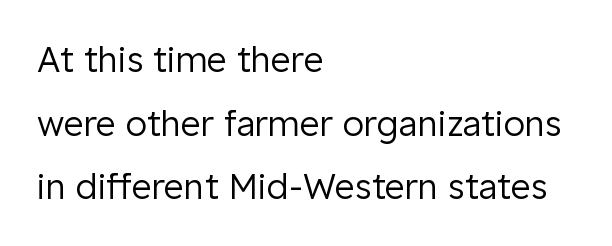
Teacher's note: observe the even left margin — that is flush-left alignment. Nope, not italic — everything's standing straight. Observe the absence of serifs on each vertical stroke in this sample. You could not count columns in this text — the font is proportionally spaced.
